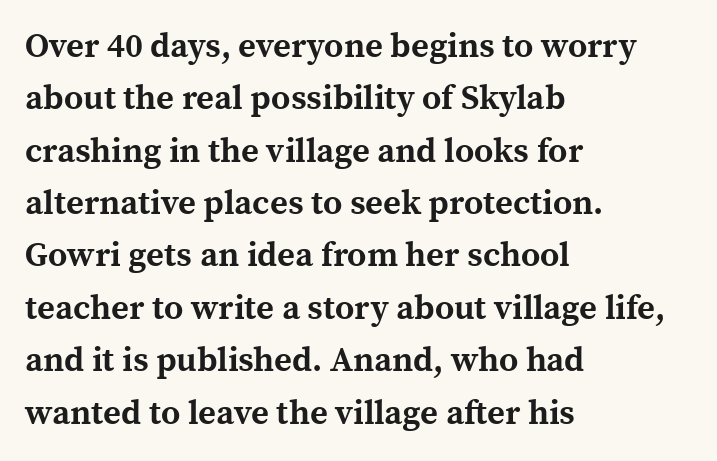
The image shows 34 px bold serif type, upright; set left-aligned, normal line spacing (1.54x), normal letter spacing, not underlined; a medium x-height.
